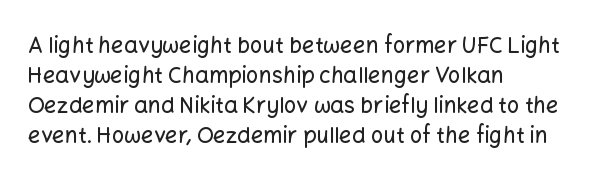
Decoration check: the copy has no underline. A roman cut, with each character standing at attention. The line-height multiplier appears to be the usual default. In CSS terms this would be text-align: left. Words appear dense and cohesive because spacing is normal.
